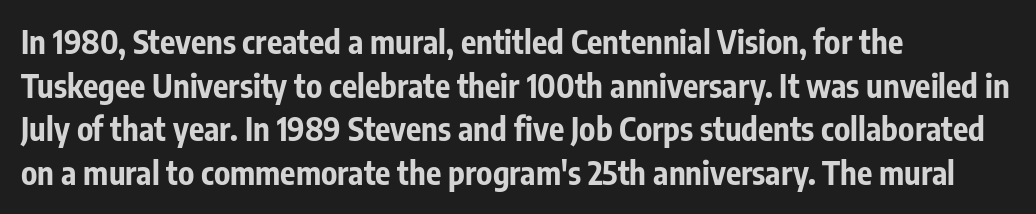
Default kerning and tracking; the words read as compact shapes. This sample is left-justified, so line endings fall wherever the words run out. Here the designer chose a conventional face with non-uniform glyph widths. The letters stand straight up with perfectly vertical stems. The font is running at its bold setting. The area under the type is left untouched.
